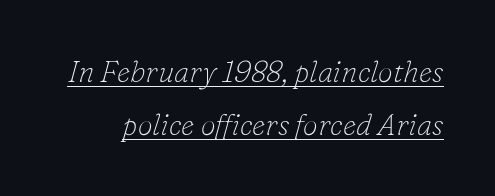
Q: Is the text bold? A: No.
Q: Is the text italic (slanted)? A: Yes, it leans right by about 16 degrees.
Q: Is the typeface a serif or a sans-serif typeface? A: Serif.
Q: Is the text underlined? A: Yes.
Q: Is the spacing between letters normal or unusually wide? A: Normal.
Q: Width (condensed, normal, or wide)? A: Normal.
Q: Stroke contrast? A: Low.
Q: x-height? A: Small.
Q: Monospaced? A: No.
